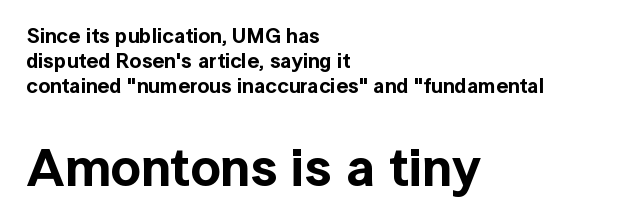
A clean baseline with only descenders dipping below it. The typesetter chose a ragged-right arrangement here. Type style note: lacks serifs. Character widths vary here, with narrow letters taking less room than wide ones. Vertical strokes here are truly vertical. A student would notice the bottom passage is typeset larger than what precedes it.
